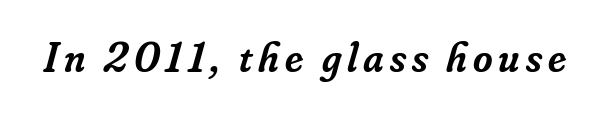
Q: Is the text bold? A: Semi-bold.
Q: Is the text italic (slanted)? A: Yes, it leans right by about 16 degrees.
Q: Is the typeface a serif or a sans-serif typeface? A: Serif.
Q: Is the text underlined? A: No.
Q: Width (condensed, normal, or wide)? A: Normal.
Q: Stroke contrast? A: Low.
Q: x-height? A: Small.
Q: Monospaced? A: No.
